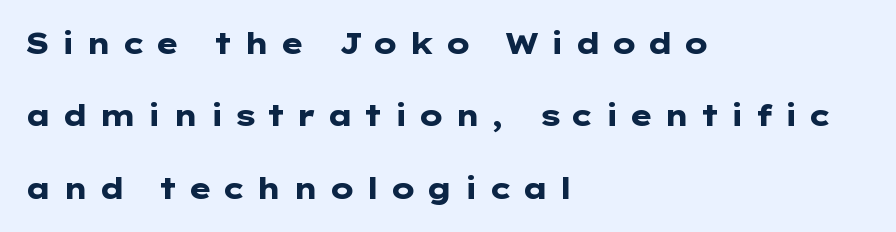
Q: Is the text bold? A: Yes.
Q: Is the text italic (slanted)? A: No, it is upright.
Q: Is the typeface a serif or a sans-serif typeface? A: Sans-serif.
Q: Is the text underlined? A: No.
Q: How is the paragraph aligned? A: Left-aligned.
Q: Is the spacing between letters normal or unusually wide? A: Unusually wide.
Q: Is the spacing between lines tight, normal or loose? A: Loose.
Q: Width (condensed, normal, or wide)? A: Wide.
Q: Stroke contrast? A: Low.
Q: x-height? A: Medium.
